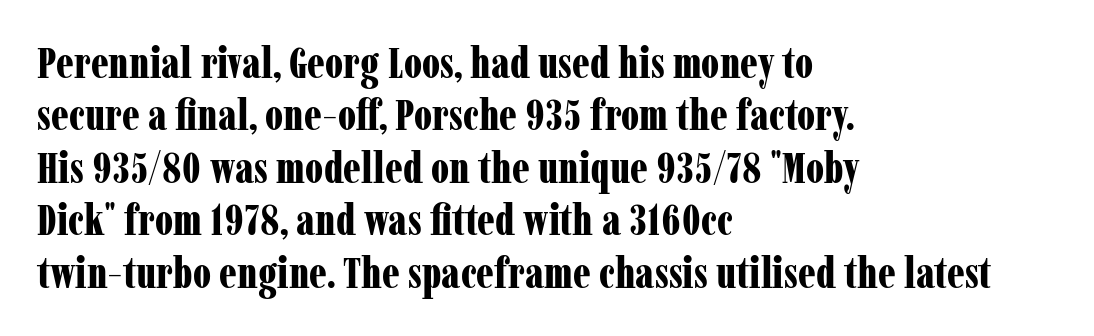
Q: Is the text bold? A: Yes.
Q: Is the text italic (slanted)? A: No, it is upright.
Q: Is the typeface a serif or a sans-serif typeface? A: Serif.
Q: Is the text underlined? A: No.
Q: How is the paragraph aligned? A: Left-aligned.
Q: Is the spacing between letters normal or unusually wide? A: Normal.
Q: Width (condensed, normal, or wide)? A: Condensed.
Q: Stroke contrast? A: Low.
Q: x-height? A: Medium.
Q: Monospaced? A: No.
